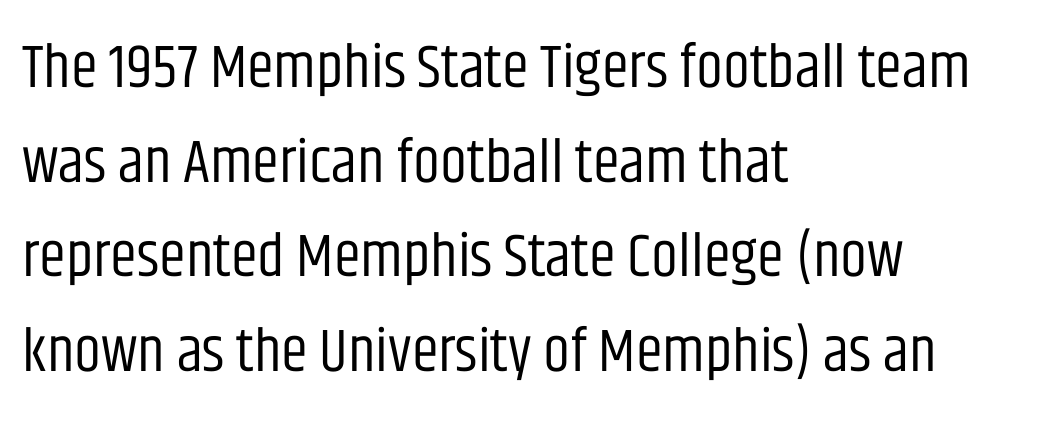
Q: Is the text bold? A: No.
Q: Is the text italic (slanted)? A: No, it is upright.
Q: Is the typeface a serif or a sans-serif typeface? A: Sans-serif.
Q: Is the text underlined? A: No.
Q: How is the paragraph aligned? A: Left-aligned.
Q: Is the spacing between letters normal or unusually wide? A: Normal.
Q: Is the spacing between lines tight, normal or loose? A: Normal.
Q: Width (condensed, normal, or wide)? A: Condensed.
Q: Stroke contrast? A: Low.
Q: x-height? A: Large.
Q: Monospaced? A: No.
